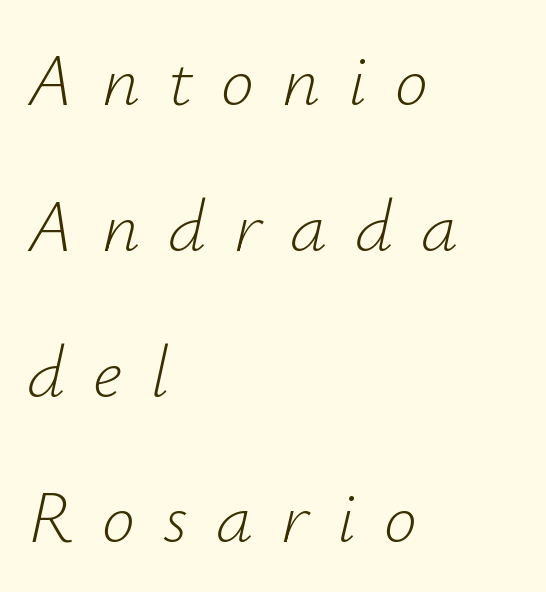
{"italic": "yes", "lean": "right", "slant_degrees": 12, "bold": "no", "weight": "light", "width": "normal", "stroke_contrast": "low", "x_height": "small", "monospaced": "no", "underline": "no", "align": "left", "line_spacing": "loose", "line_spacing_ratio": 1.97, "letter_spacing": "wide", "letter_spacing_em": 0.38, "glyph_px": 74}
